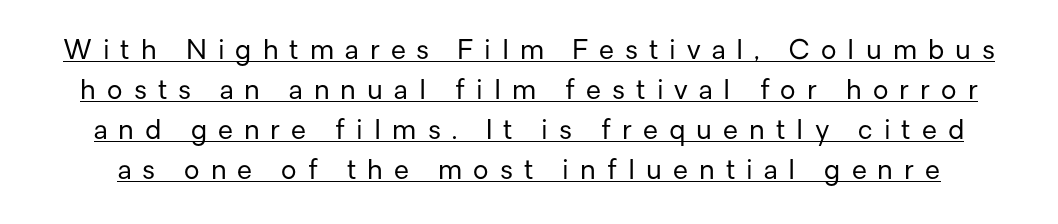
{"italic": "no", "bold": "no", "underline": "yes", "line_spacing": "normal", "line_spacing_ratio": 1.48, "letter_spacing": "wide", "letter_spacing_em": 0.41, "glyph_px": 27}
